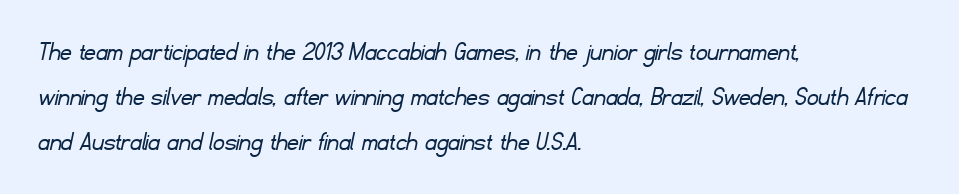
Inter-character spacing is left at the font's built-in metrics. Nope, no serifs anywhere on these letters. Notice how descenders clear the ascenders below comfortably — that's standard leading. Do the characters align in a grid? No, the font is proportional. Left-aligned paragraph, ragged on the right. This rendering features lettering with no underline.
